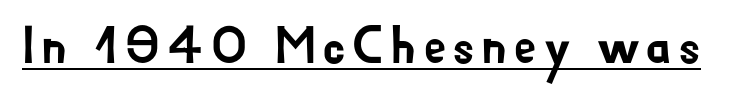
The image shows 52 px sans-serif type, upright; set underlined; low stroke contrast and a small x-height.
